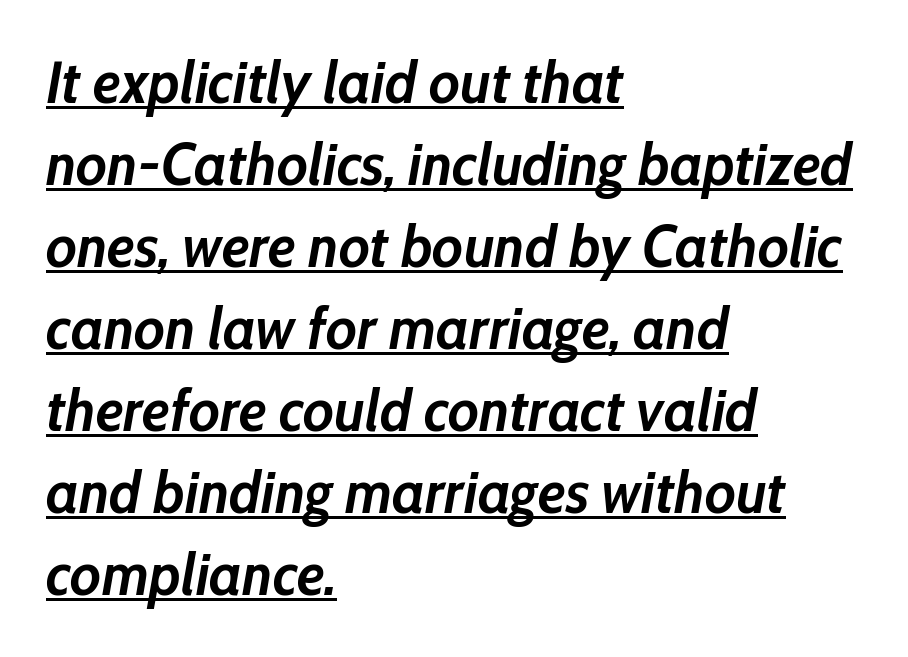
Q: Is the text bold? A: Yes.
Q: Is the text italic (slanted)? A: Yes, it leans right by about 10 degrees.
Q: Is the text underlined? A: Yes.
Q: How is the paragraph aligned? A: Left-aligned.
Q: Is the spacing between letters normal or unusually wide? A: Normal.
Q: Is the spacing between lines tight, normal or loose? A: Normal.
Q: Width (condensed, normal, or wide)? A: Normal.
Q: Stroke contrast? A: Low.
Q: x-height? A: Medium.
Q: Monospaced? A: No.
